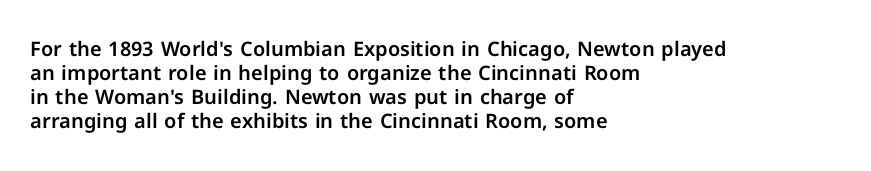
Does the lettering tilt? It doesn't — this is upright. The lines are quadded left. Unmarked baselines from the first word to the last. Characters follow at the spacing the type designer built in.
